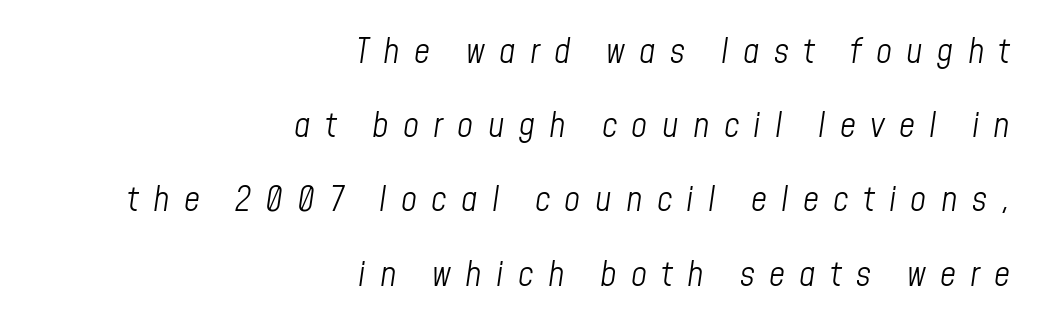
{"italic": "yes", "lean": "right", "slant_degrees": 8, "bold": "no", "weight": "light", "width": "condensed", "stroke_contrast": "low", "x_height": "medium", "monospaced": "no", "underline": "no", "align": "right", "line_spacing": "loose", "line_spacing_ratio": 2.12, "letter_spacing": "wide", "letter_spacing_em": 0.41, "glyph_px": 35}
